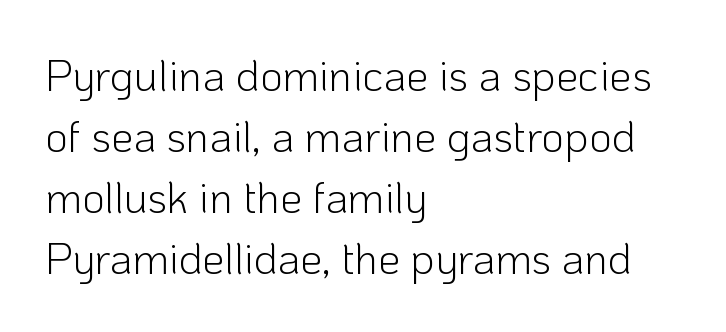
Character widths vary here, with narrow letters taking less room than wide ones. Is the letter spacing exaggerated? No — it looks like the ordinary default. The glyphs are unaccompanied by any horizontal stroke below them. Posture: upright roman.
